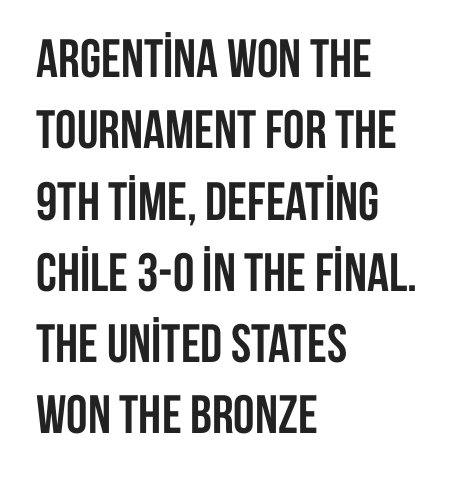
The image shows 54 px semibold, condensed sans-serif type, upright; set left-aligned, normal line spacing (1.32x), normal letter spacing, not underlined; low stroke contrast and a large x-height.
